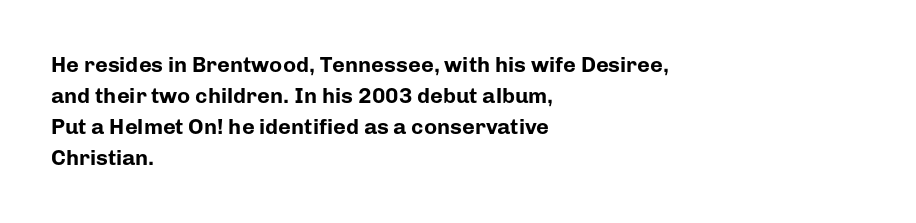
Q: Is the text bold? A: Yes.
Q: Is the text italic (slanted)? A: No, it is upright.
Q: Is the text underlined? A: No.
Q: How is the paragraph aligned? A: Left-aligned.
Q: Is the spacing between letters normal or unusually wide? A: Normal.
Q: Is the spacing between lines tight, normal or loose? A: Normal.
